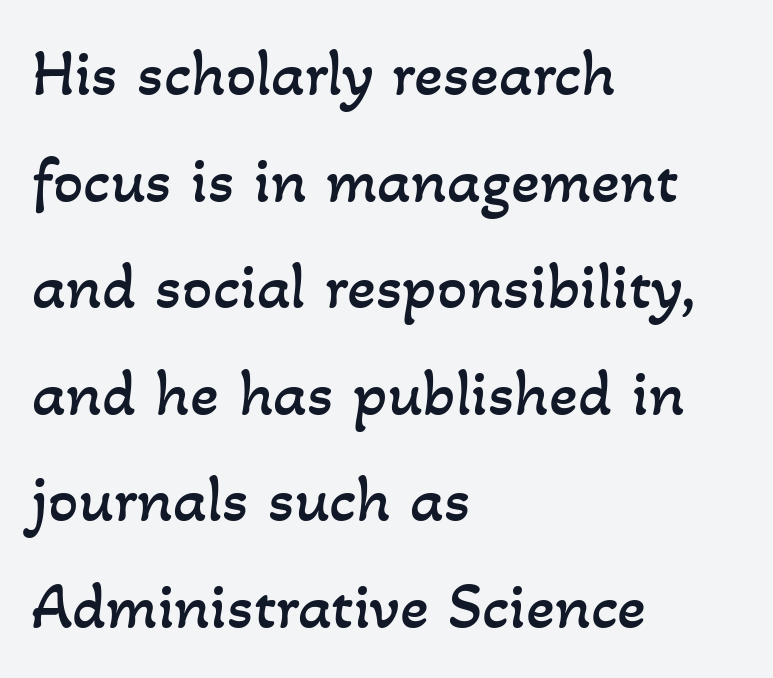
A clean baseline with only descenders dipping below it. Nothing unusual about the tracking: characters are spaced as the font intends. The text block is weighted toward the left margin, trailing off unevenly rightward. Compared with typical paragraphs, the rows here are spaced about the same. Spacing verdict: proportional, widths tailored to each character. The typesetting does not lean heavy: it is not bold.
